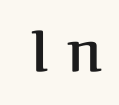
Underlining? Definitely not there. The letters are spread apart with noticeably loose tracking. Here the designer chose a conventional face with non-uniform glyph widths. The characters look somewhat weighty, a semibold short of true bold. To sum up the face: it has serifs.
